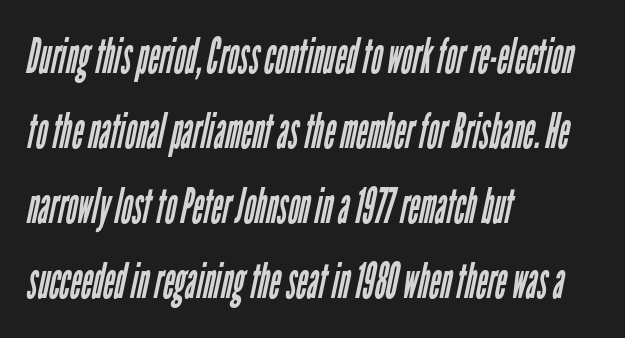
The image shows 49 px regular-weight, condensed sans-serif type; set left-aligned, normal line spacing (1.53x), normal letter spacing, not underlined; low stroke contrast and a medium x-height.
